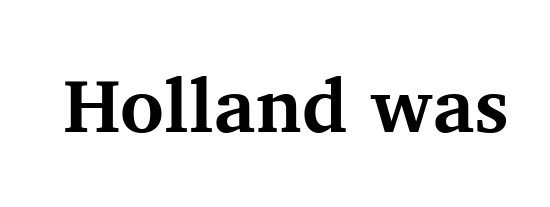
{"serif": "yes", "italic": "no", "bold": "yes", "weight": "bold", "width": "normal", "stroke_contrast": "medium", "x_height": "medium", "monospaced": "no", "underline": "no", "letter_spacing": "normal", "letter_spacing_em": 0.0, "glyph_px": 75}
